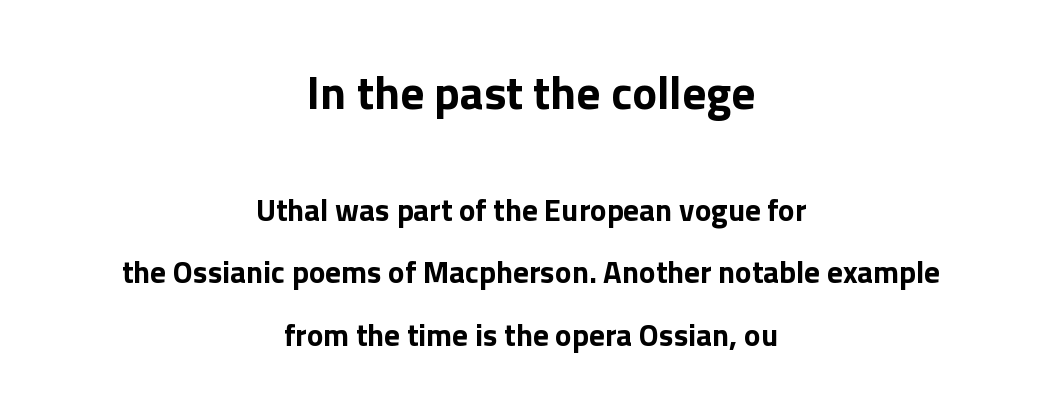
Q: Is the text italic (slanted)? A: No, it is upright.
Q: Is the typeface a serif or a sans-serif typeface? A: Sans-serif.
Q: Is the text underlined? A: No.
Q: How is the paragraph aligned? A: Centered.
Q: Is the spacing between letters normal or unusually wide? A: Normal.
Q: Is the spacing between lines tight, normal or loose? A: Loose.
Q: Which block of text is set in a larger size, the first (top) or the second (bottom)? A: The first (top) one.
Q: Width (condensed, normal, or wide)? A: Normal.
Q: Stroke contrast? A: Low.
Q: x-height? A: Medium.
Q: Monospaced? A: No.
